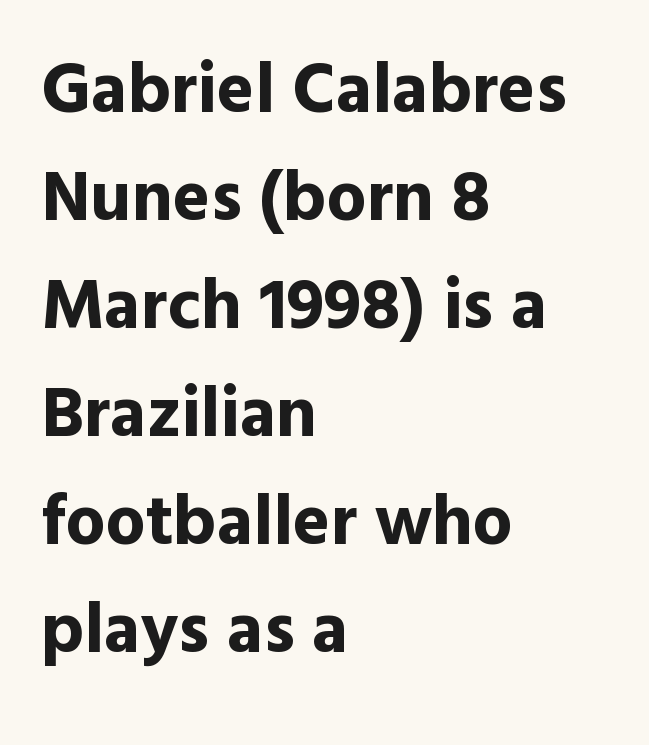
The image shows 71 px bold sans-serif type, upright; set left-aligned, normal line spacing (1.52x), normal letter spacing, not underlined; a medium x-height.
